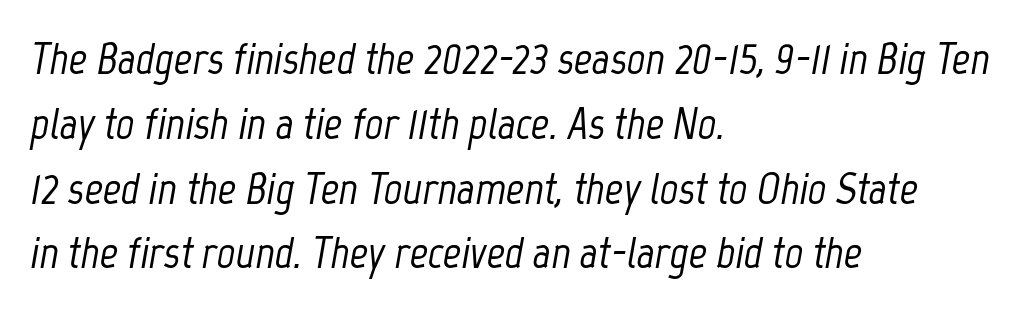
Leftover space on each line is placed entirely after the last word. Normally led — the rows are evenly, conventionally spaced. Unmarked baselines from the first word to the last. Default kerning and tracking; the words read as compact shapes. When letters slant like this, we call the style italic. The face used here is proportionally spaced, like ordinary book or web type.
